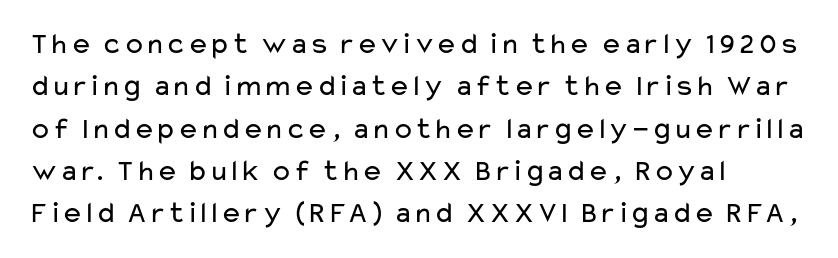
The image shows 30 px regular-weight, wide sans-serif type, upright; set left-aligned, normal line spacing (1.41x), normal letter spacing, not underlined; low stroke contrast and a medium x-height.
